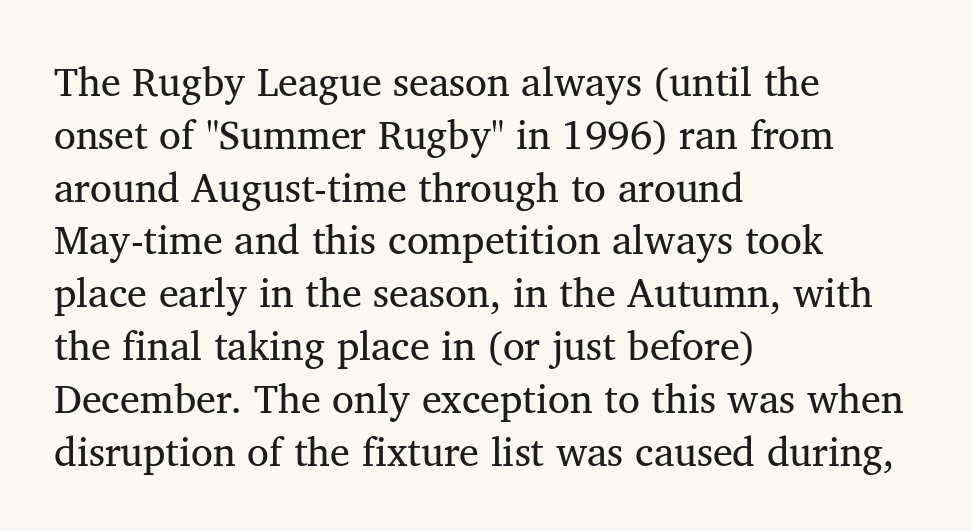
Q: Is the text bold? A: No.
Q: Is the text italic (slanted)? A: No, it is upright.
Q: Is the typeface a serif or a sans-serif typeface? A: Serif.
Q: Is the text underlined? A: No.
Q: How is the paragraph aligned? A: Left-aligned.
Q: Is the spacing between letters normal or unusually wide? A: Normal.
Q: Is the spacing between lines tight, normal or loose? A: Normal.
Q: Width (condensed, normal, or wide)? A: Normal.
Q: Stroke contrast? A: Medium.
Q: x-height? A: Medium.
Q: Monospaced? A: No.
